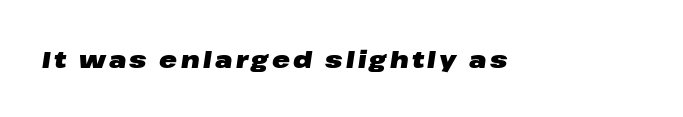
The image shows 24 px bold type, italic (leaning right); set not underlined.
